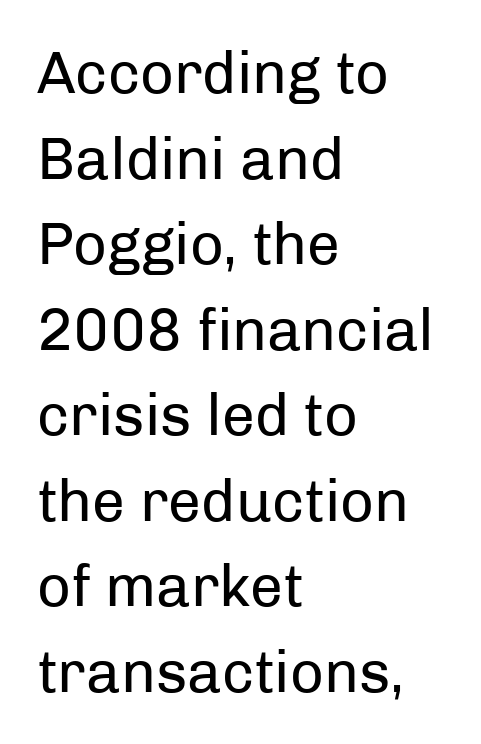
Nope, not italic — everything's standing straight. The face used here is proportionally spaced, like ordinary book or web type. Nothing sits at the stroke ends, so this counts as sans-serif. Short note: letters normally spaced. Check the space under the baseline: it is left empty. No letter is thick-stroked: the sample isn't bold.
